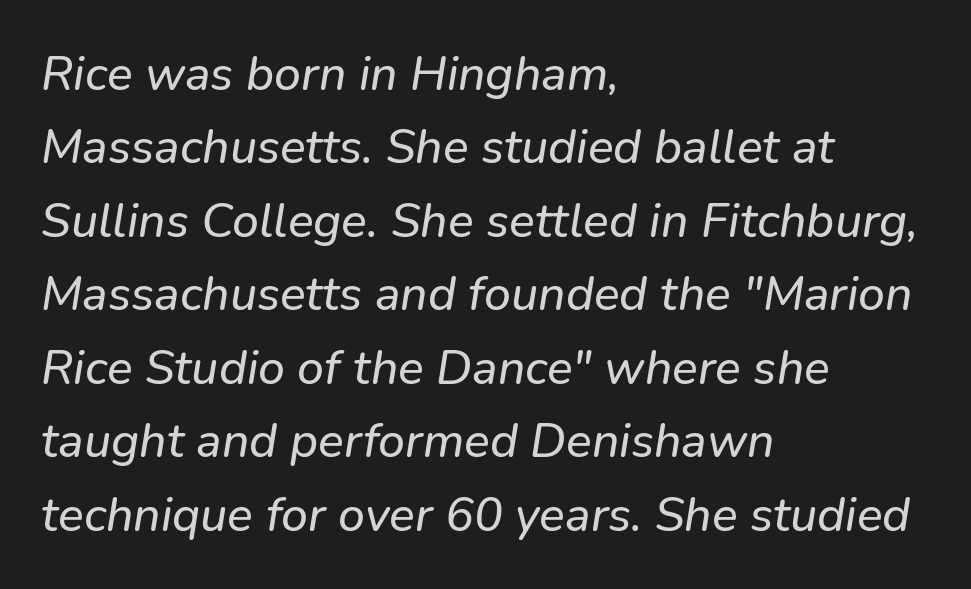
Q: Is the text italic (slanted)? A: Yes, it leans right by about 9 degrees.
Q: Is the text underlined? A: No.
Q: How is the paragraph aligned? A: Left-aligned.
Q: Is the spacing between letters normal or unusually wide? A: Normal.
Q: Is the spacing between lines tight, normal or loose? A: Normal.
Q: Width (condensed, normal, or wide)? A: Normal.
Q: Stroke contrast? A: Low.
Q: x-height? A: Medium.
Q: Monospaced? A: No.
